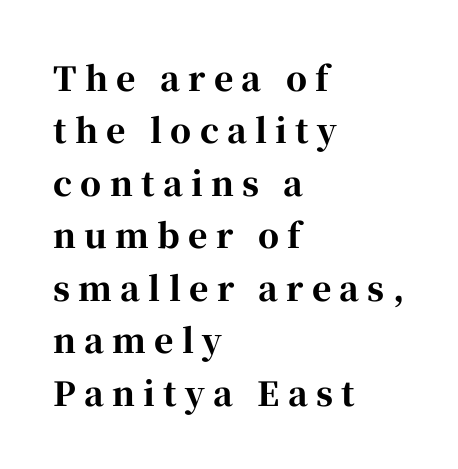
Think of a printed novel: that variable character pitch is what you see here. Rendered with straight, roman letterforms. The letters are bold, with thick, heavy strokes. Is the letter spacing exaggerated? Yes — the characters are pushed far apart.
